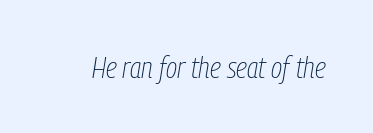
Q: Is the text bold? A: No.
Q: Is the text italic (slanted)? A: Yes, it leans right by about 9 degrees.
Q: Is the text underlined? A: No.
Q: Is the spacing between letters normal or unusually wide? A: Normal.
Q: Width (condensed, normal, or wide)? A: Condensed.
Q: Stroke contrast? A: Low.
Q: x-height? A: Medium.
Q: Monospaced? A: No.
